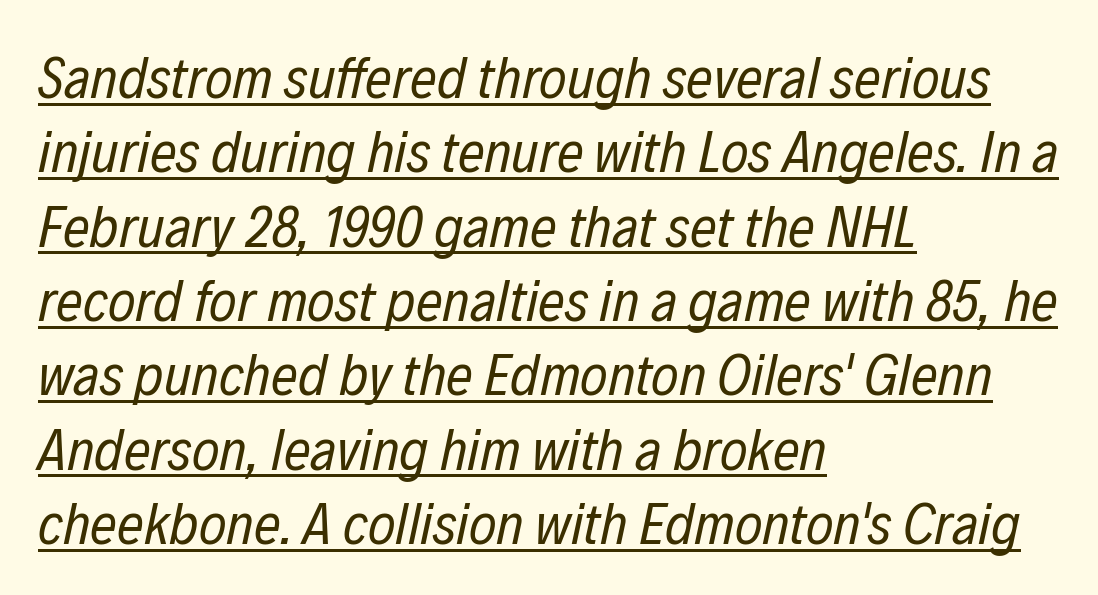
The image shows 59 px regular-weight, condensed type, italic (leaning right); set left-aligned, normal line spacing (1.26x), normal letter spacing, underlined; low stroke contrast and a medium x-height.
